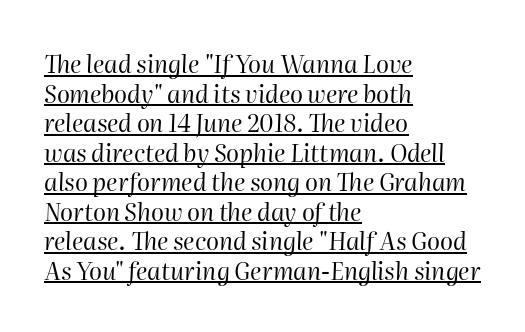
The image shows 24 px text type, italic (leaning right); set left-aligned, line spacing 1.23x, normal letter spacing, underlined.
